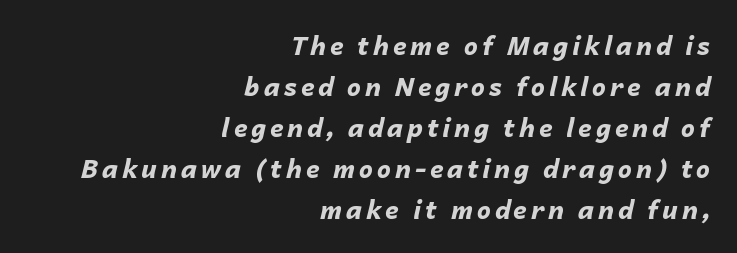
Q: Is the text bold? A: Yes.
Q: Is the text italic (slanted)? A: Yes, it leans right by about 14 degrees.
Q: Is the text underlined? A: No.
Q: How is the paragraph aligned? A: Right-aligned.
Q: Is the spacing between lines tight, normal or loose? A: Normal.
